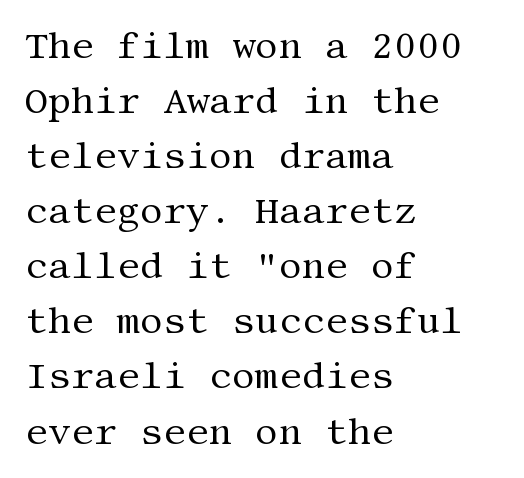
{"serif": "yes", "italic": "no", "bold": "no", "weight": "regular", "width": "normal", "stroke_contrast": "medium", "x_height": "large", "underline": "no", "align": "left", "line_spacing": "normal", "line_spacing_ratio": 1.53, "letter_spacing": "normal", "letter_spacing_em": 0.0, "glyph_px": 36}
